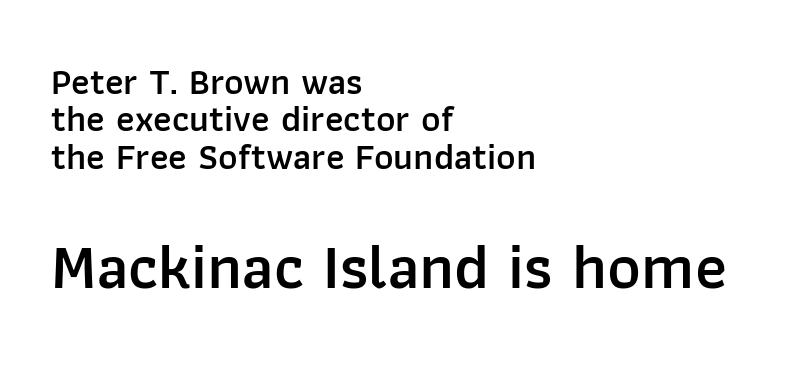
The image shows 64 px semibold sans-serif type, upright; set left-aligned, tight line spacing (1.01x), normal letter spacing, not underlined; the second (bottom) block is 1.73x larger; low stroke contrast and a medium x-height.
